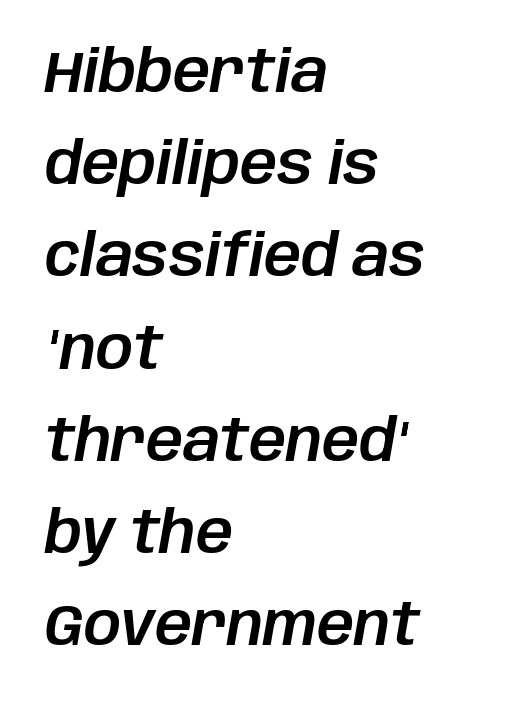
{"italic": "yes", "lean": "right", "slant_degrees": 10, "width": "normal", "stroke_contrast": "low", "x_height": "large", "monospaced": "no", "underline": "no", "align": "left", "line_spacing": "normal", "line_spacing_ratio": 1.59, "letter_spacing": "normal", "letter_spacing_em": 0.0, "glyph_px": 58}
